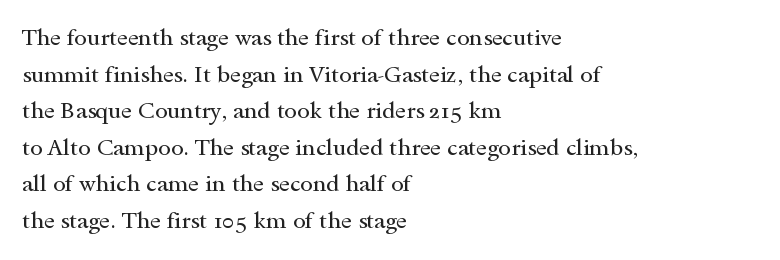
Notice how descenders clear the ascenders below comfortably — that's standard leading. Heft: none added — not bold. Posture: upright roman. The tracking reads as untouched default to a designer's eye. If you drew a ruler down the left edge, every line would touch it.
